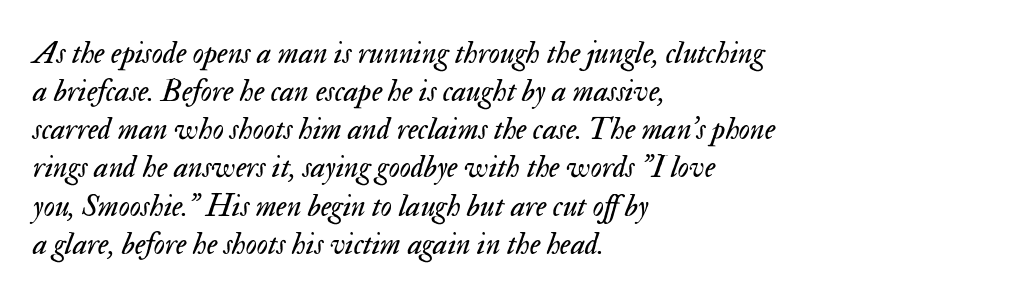
This reads as an unemphasized weight, regular at the heaviest. Each row of text sits above clean, open space. Visually the block forms a straight wall on the left and a jagged coastline on the right. The glyphs look as if they've been sheared to an angle.
